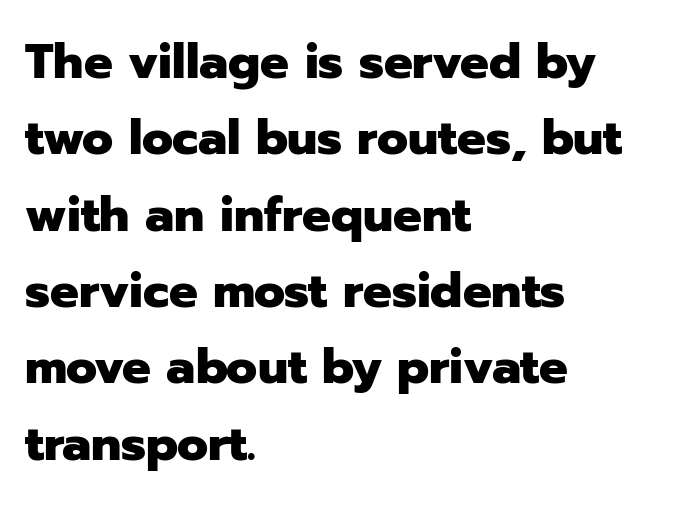
Default kerning and tracking; the words read as compact shapes. Weight: bold. Designer's note — italics off, roman on. The lines sit at an ordinary, default distance from one another. These lines stack with their left ends in a neat column.
